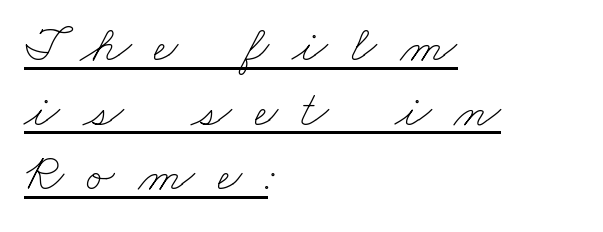
The image shows 53 px thin, wide type; set left-aligned, line spacing 1.22x, unusually wide letter spacing (+0.43 em), underlined; low stroke contrast and a small x-height.
